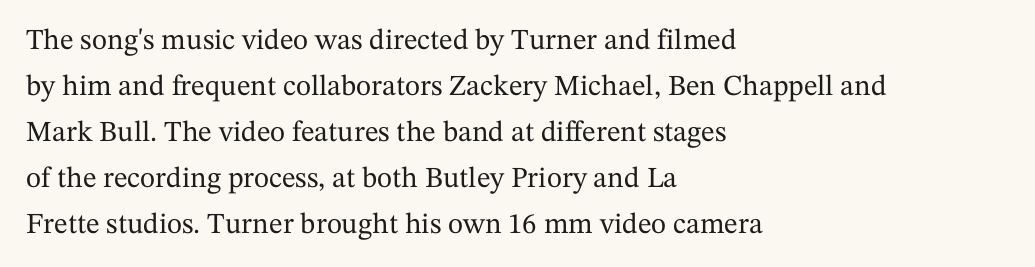
The image shows 29 px serif type, upright; set left-aligned, normal line spacing (1.59x), normal letter spacing, not underlined; medium stroke contrast and a medium x-height.
